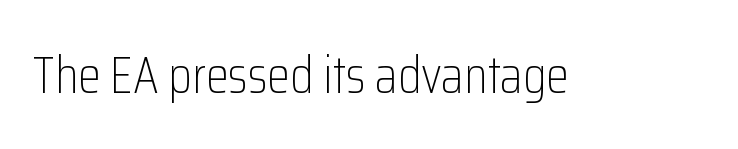
The strokes are not fattened; the text isn't bold. Letterform terminals end flat and unadorned throughout the passage. Just letters on the line, the space beneath them empty. The type sits square on the baseline with zero lean. Standard letterfit; no display-style spreading of the glyphs.
